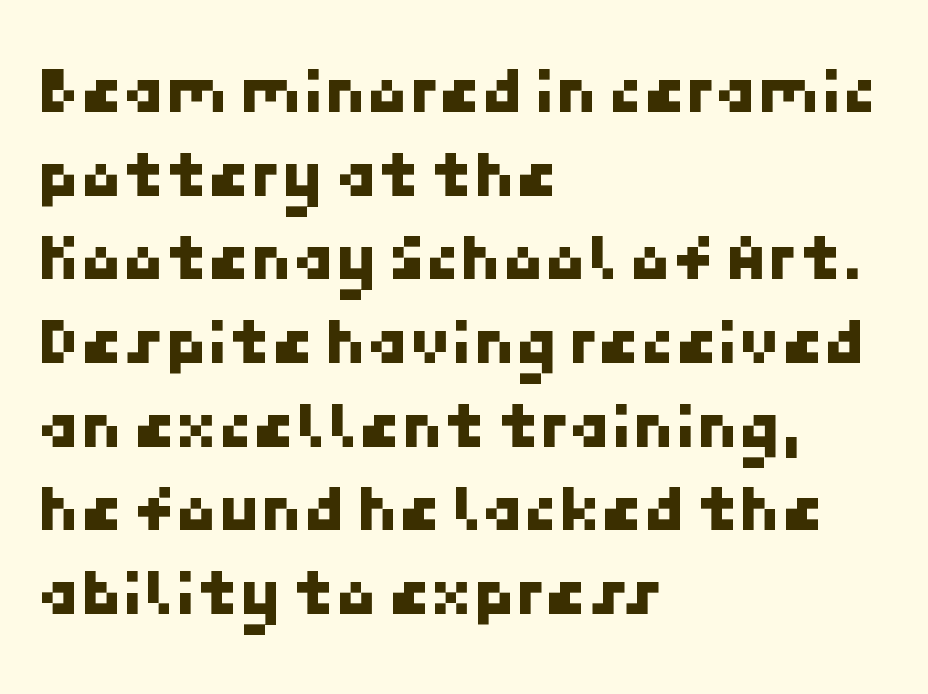
Q: Is the typeface a serif or a sans-serif typeface? A: Sans-serif.
Q: Is the text underlined? A: No.
Q: How is the paragraph aligned? A: Left-aligned.
Q: Is the spacing between letters normal or unusually wide? A: Normal.
Q: Width (condensed, normal, or wide)? A: Normal.
Q: Stroke contrast? A: Low.
Q: x-height? A: Medium.
